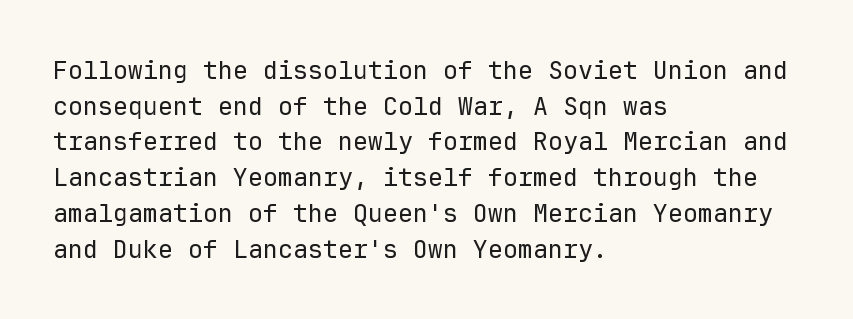
{"italic": "no", "bold": "no", "underline": "no", "align": "left", "line_spacing": "normal", "line_spacing_ratio": 1.43, "letter_spacing": "normal", "letter_spacing_em": 0.0, "glyph_px": 25}
